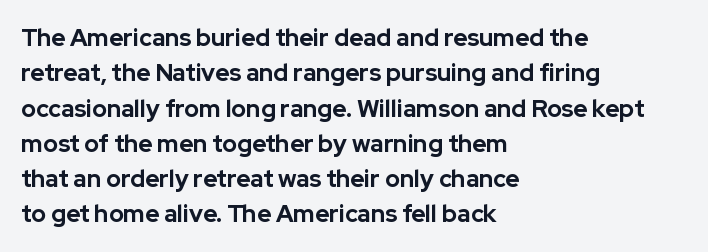
The image shows 24 px bold type, upright; set left-aligned, normal line spacing (1.47x), normal letter spacing, not underlined.
